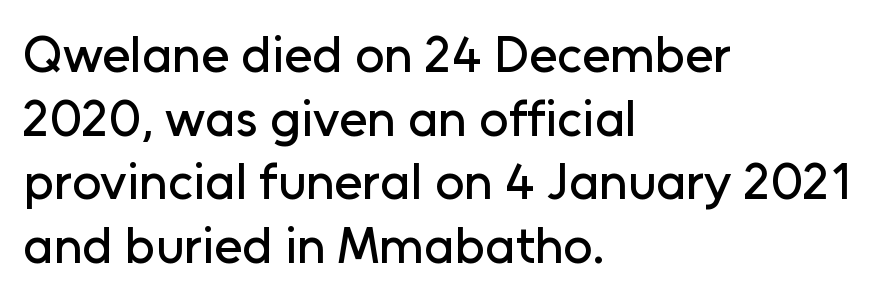
{"serif": "no", "italic": "no", "width": "normal", "stroke_contrast": "low", "x_height": "medium", "monospaced": "no", "underline": "no", "align": "left", "line_spacing": "normal", "line_spacing_ratio": 1.25, "letter_spacing": "normal", "letter_spacing_em": 0.0, "glyph_px": 51}
